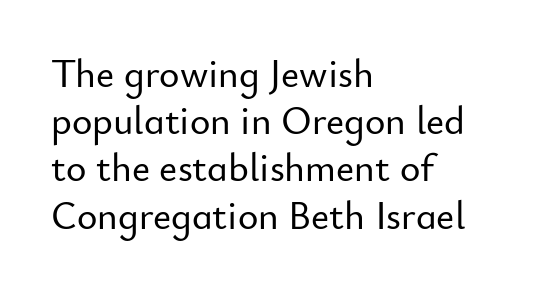
Spacing verdict: proportional, widths tailored to each character. This is sans-serif lettering, the kind often seen on screens and signage. The text block is weighted toward the left margin, trailing off unevenly rightward. Tracking value appears to be zero — textbook default spacing. The space directly below the letters is spotless.
